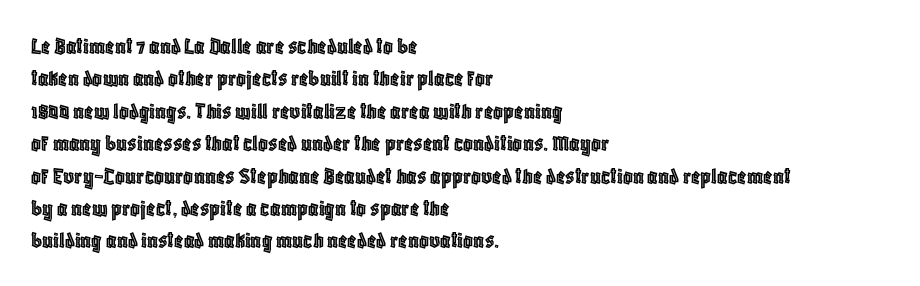
Glyph-to-glyph distance matches everyday printed text. Teacher's note: observe the even left margin — that is flush-left alignment. Type without underlining. This sample keeps an unexceptional amount of space between lines. This is roman type, the default non-slanted kind.
